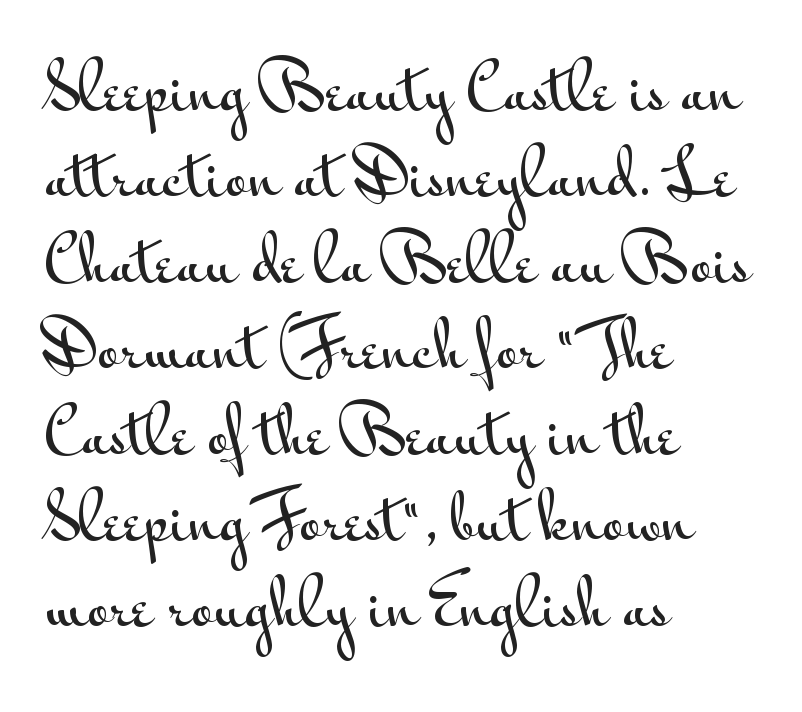
{"serif": "no", "width": "wide", "stroke_contrast": "medium", "x_height": "small", "monospaced": "no", "underline": "no", "align": "left", "line_spacing": "normal", "line_spacing_ratio": 1.41, "letter_spacing": "normal", "letter_spacing_em": 0.0, "glyph_px": 61}
